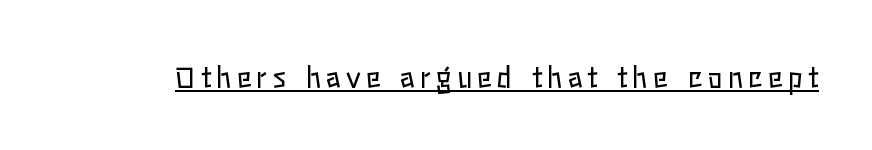
Q: Is the text bold? A: No.
Q: Is the text italic (slanted)? A: No, it is upright.
Q: Is the text underlined? A: Yes.
Q: Width (condensed, normal, or wide)? A: Normal.
Q: Stroke contrast? A: Low.
Q: x-height? A: Medium.
Q: Monospaced? A: No.
